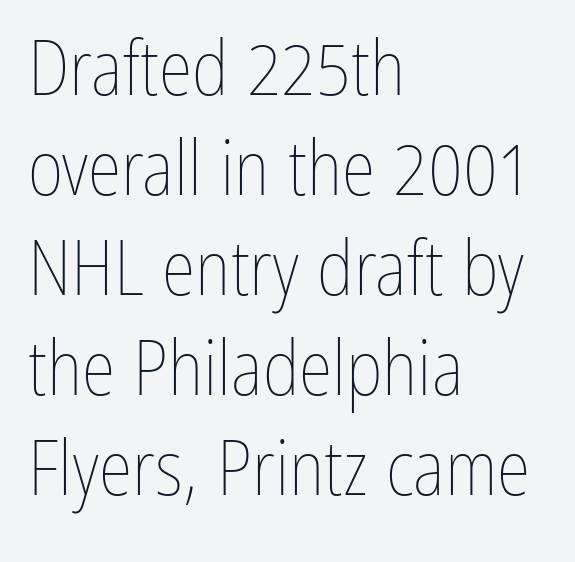
The image shows 77 px thin, condensed type, upright; set left-aligned, normal line spacing (1.3x), normal letter spacing, not underlined; low stroke contrast and a medium x-height.
